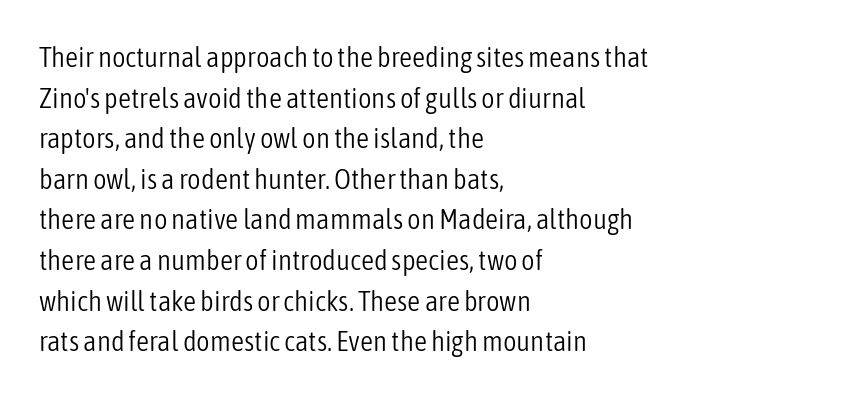
{"serif": "no", "italic": "no", "bold": "no", "weight": "light", "width": "condensed", "stroke_contrast": "low", "x_height": "medium", "monospaced": "no", "underline": "no", "align": "left", "line_spacing": "normal", "line_spacing_ratio": 1.4, "letter_spacing": "normal", "letter_spacing_em": 0.0, "glyph_px": 29}
